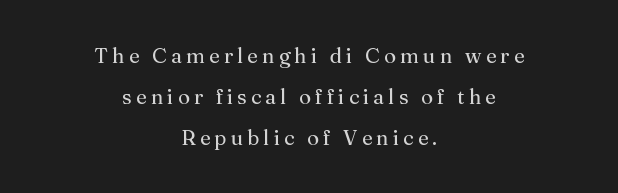
Q: Is the text bold? A: No.
Q: Is the text italic (slanted)? A: No, it is upright.
Q: Is the text underlined? A: No.
Q: How is the paragraph aligned? A: Centered.
Q: Is the spacing between letters normal or unusually wide? A: Unusually wide.
Q: Is the spacing between lines tight, normal or loose? A: Loose.
